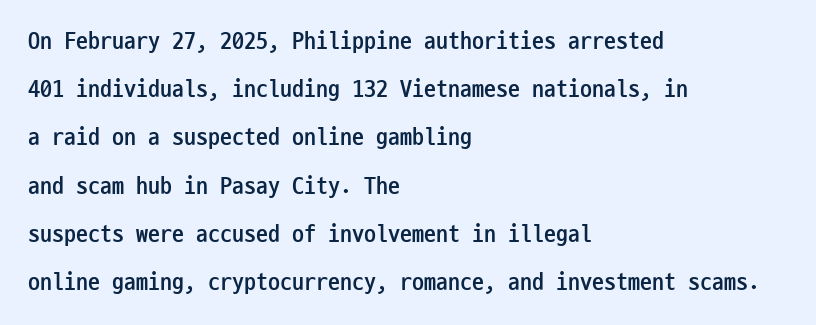
Whoever set this chose breathing room over compactness in the vertical rhythm. Decoration check: the copy has no underline. Characters follow at the spacing the type designer built in. Visually the block forms a straight wall on the left and a jagged coastline on the right. Caption: bold face, heavy strokes.
